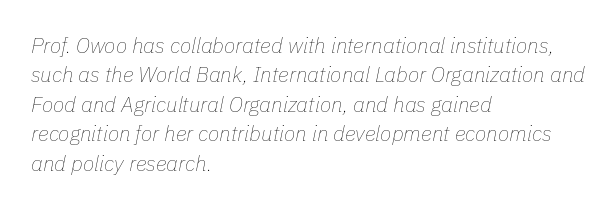
Q: Is the text bold? A: No.
Q: Is the text italic (slanted)? A: Yes, it leans right by about 11 degrees.
Q: Is the text underlined? A: No.
Q: How is the paragraph aligned? A: Left-aligned.
Q: Is the spacing between letters normal or unusually wide? A: Normal.
Q: Is the spacing between lines tight, normal or loose? A: Normal.
